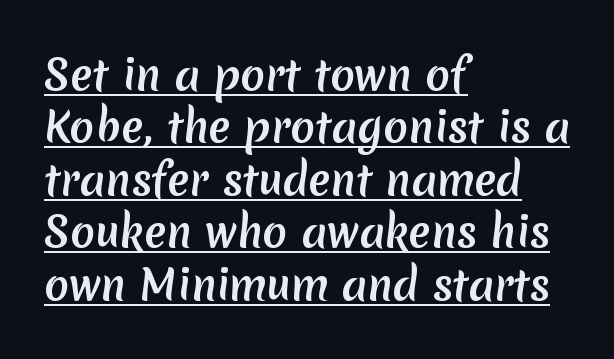
{"serif": "no", "bold": "yes", "weight": "semibold", "width": "normal", "stroke_contrast": "low", "x_height": "medium", "monospaced": "no", "underline": "yes", "align": "left", "line_spacing": "normal", "line_spacing_ratio": 1.28, "letter_spacing": "normal", "letter_spacing_em": 0.0, "glyph_px": 41}
